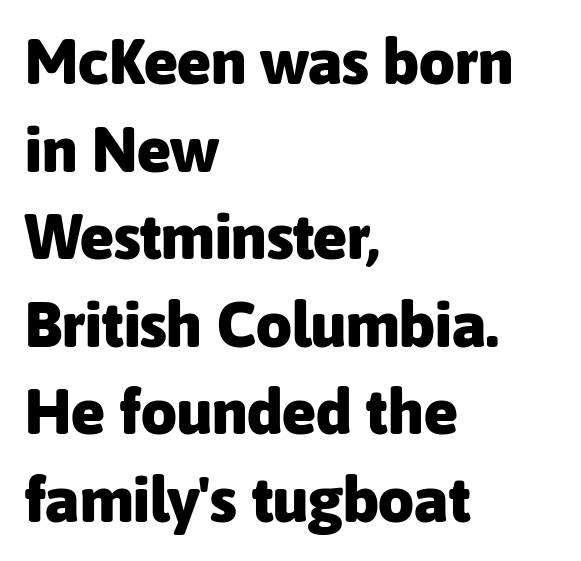
Honestly, there is no underline to notice here at all. Italic: no, the glyphs are upright roman. Is there much room between lines? A standard amount, neither cramped nor airy. Typographically, this falls in the sans-serif category. Observe the ordinary spacing: letters are neighbours, not strangers. The passage shown is emphatically bold.
